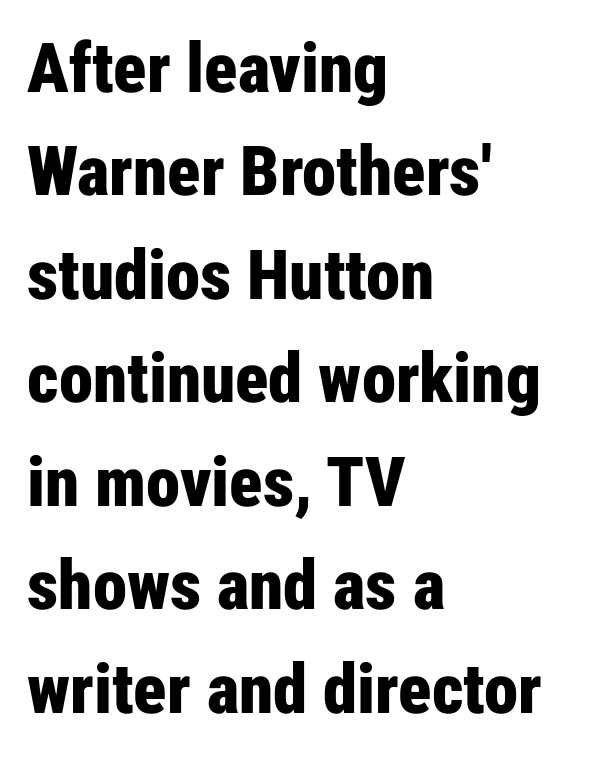
Left-aligned paragraph, ragged on the right. Compared with an ordinary text face, these strokes are far heavier — a full bold. The letterforms sit shoulder to shoulder at normal distance. Typographically, this falls in the sans-serif category. The strip under each line holds only bare page.
